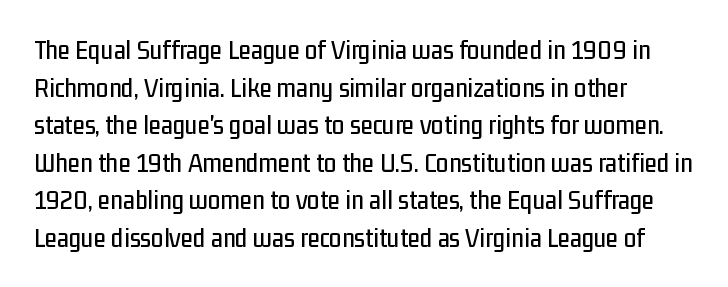
{"serif": "no", "italic": "no", "width": "condensed", "stroke_contrast": "low", "x_height": "medium", "monospaced": "no", "underline": "no", "align": "left", "line_spacing": "normal", "line_spacing_ratio": 1.34, "letter_spacing": "normal", "letter_spacing_em": 0.0, "glyph_px": 28}
